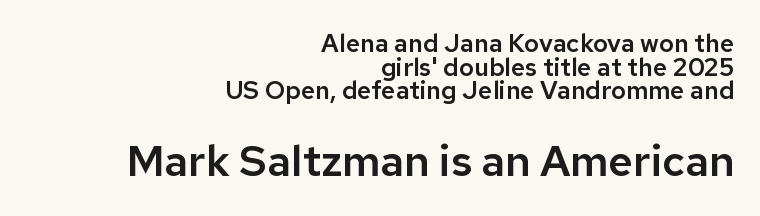
The image shows 43 px sans-serif type, upright; set right-aligned, tight line spacing (0.95x), normal letter spacing, not underlined; the second (bottom) block is 1.72x larger; low stroke contrast and a medium x-height.
